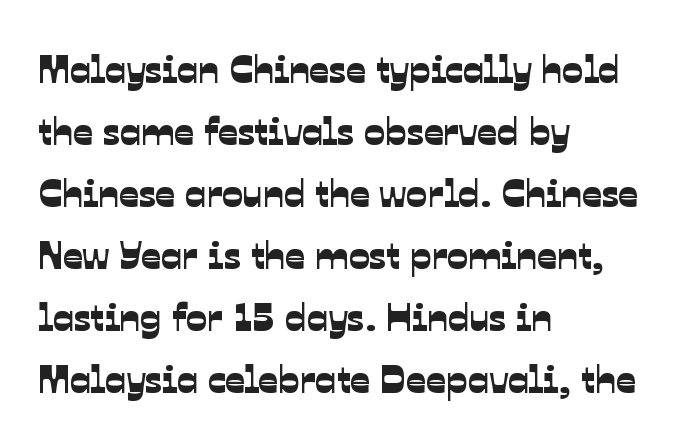
If you drew a ruler down the left edge, every line would touch it. These lines are rendered in a variable-pitch font. Check where the strokes stop: nothing finishes them off — pure sans. There is no visible air inserted between adjacent glyphs. One glance says typical: line gaps are just what's usual. Decoration check: the copy has no underline.
